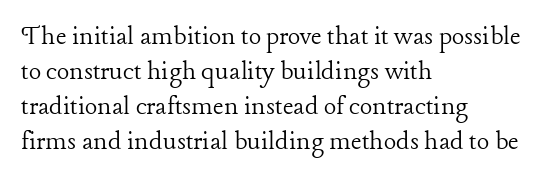
Q: Is the text bold? A: No.
Q: Is the text italic (slanted)? A: No, it is upright.
Q: Is the typeface a serif or a sans-serif typeface? A: Serif.
Q: Is the text underlined? A: No.
Q: How is the paragraph aligned? A: Left-aligned.
Q: Is the spacing between letters normal or unusually wide? A: Normal.
Q: Width (condensed, normal, or wide)? A: Normal.
Q: Stroke contrast? A: Low.
Q: x-height? A: Medium.
Q: Monospaced? A: No.
